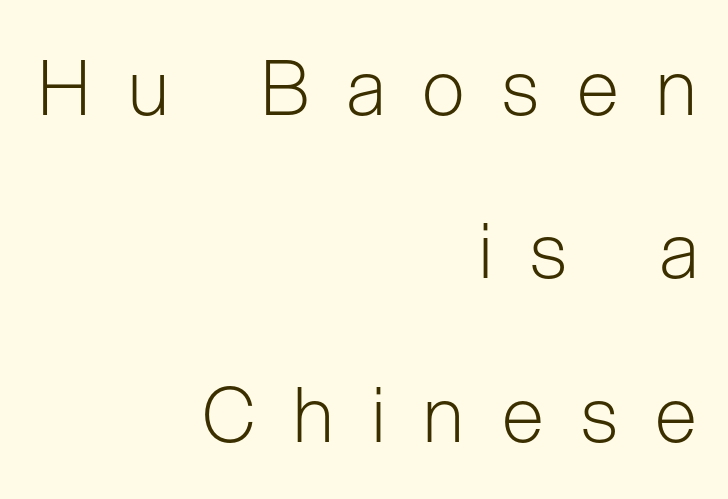
The image shows 76 px light sans-serif type, upright; set right-aligned, loose line spacing (2.15x), unusually wide letter spacing (+0.5 em), not underlined; low stroke contrast and a medium x-height.
